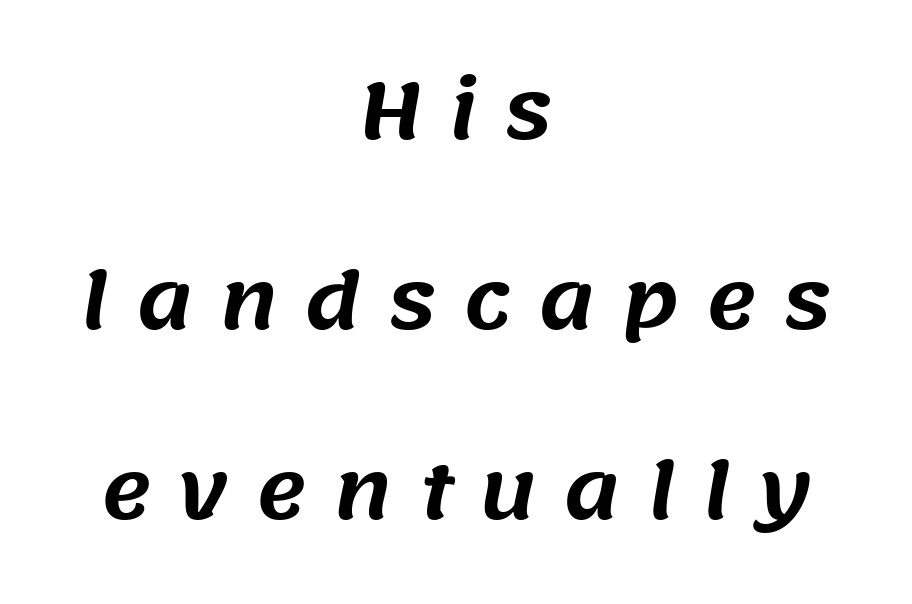
The image shows 77 px sans-serif type; set centered, loose line spacing (2.47x), unusually wide letter spacing (+0.34 em), not underlined; medium stroke contrast and a large x-height.
